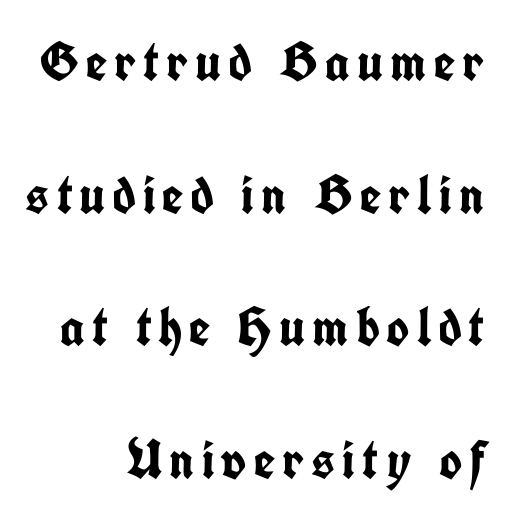
Descender tails drop into unmarked territory. The typesetter chose a ragged-left arrangement here. Set as a true bold cut, around the 700 mark. Italic? Not at all — the glyphs are vertical.
